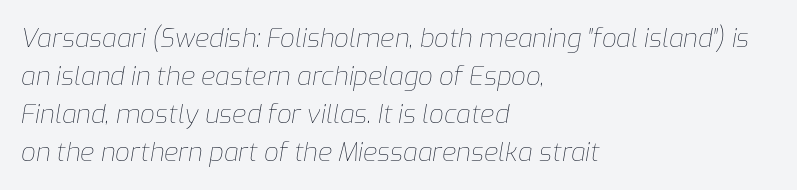
{"italic": "yes", "lean": "right", "slant_degrees": 9, "bold": "no", "underline": "no", "align": "left", "line_spacing": "normal", "line_spacing_ratio": 1.46, "letter_spacing": "normal", "letter_spacing_em": 0.0, "glyph_px": 26}
